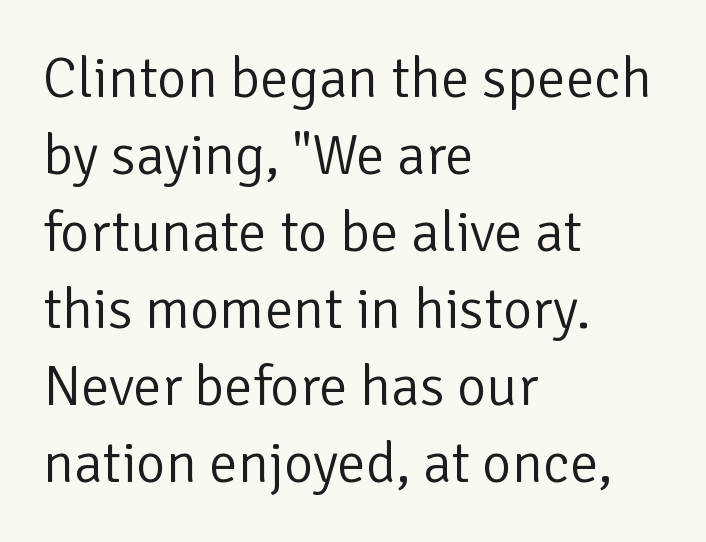
Q: Is the text bold? A: No.
Q: Is the text italic (slanted)? A: No, it is upright.
Q: Is the typeface a serif or a sans-serif typeface? A: Sans-serif.
Q: Is the text underlined? A: No.
Q: How is the paragraph aligned? A: Left-aligned.
Q: Is the spacing between letters normal or unusually wide? A: Normal.
Q: Is the spacing between lines tight, normal or loose? A: Normal.
Q: Width (condensed, normal, or wide)? A: Normal.
Q: Stroke contrast? A: Low.
Q: x-height? A: Medium.
Q: Monospaced? A: No.
